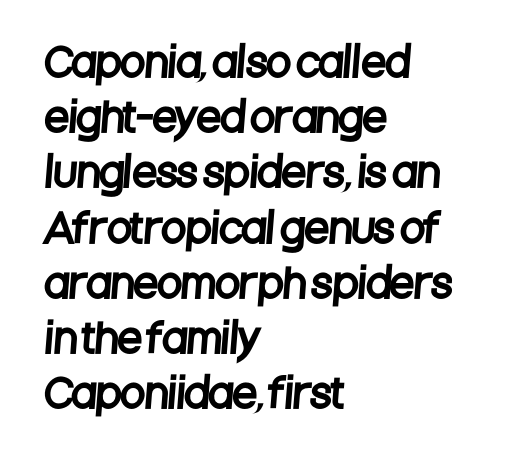
The image shows 40 px condensed sans-serif type; set left-aligned, normal line spacing (1.38x), normal letter spacing, not underlined; low stroke contrast and a large x-height.
